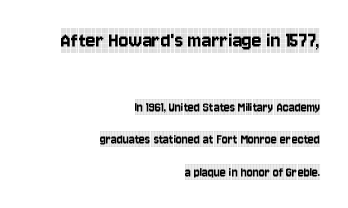
The specimen omits any rule beneath the text block's lines. Look at the tracking — it's just the regular setting, nothing added. The block of text is sparse from top to bottom, with ample space between rows. Between these two stacked blocks, the higher one wins on size.
